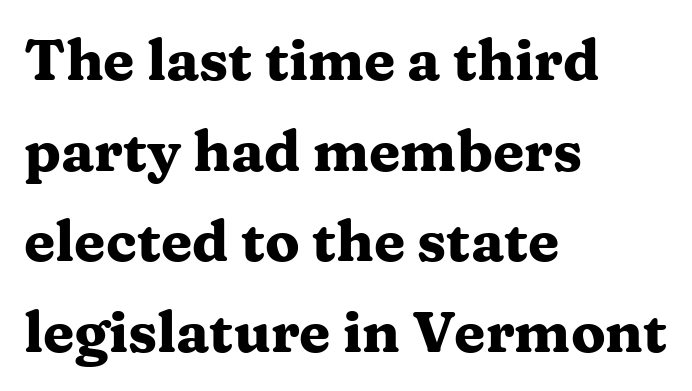
{"serif": "yes", "italic": "no", "bold": "yes", "weight": "heavy", "width": "wide", "stroke_contrast": "medium", "x_height": "medium", "monospaced": "no", "underline": "no", "align": "left", "line_spacing": "normal", "line_spacing_ratio": 1.59, "letter_spacing": "normal", "letter_spacing_em": 0.0, "glyph_px": 57}
